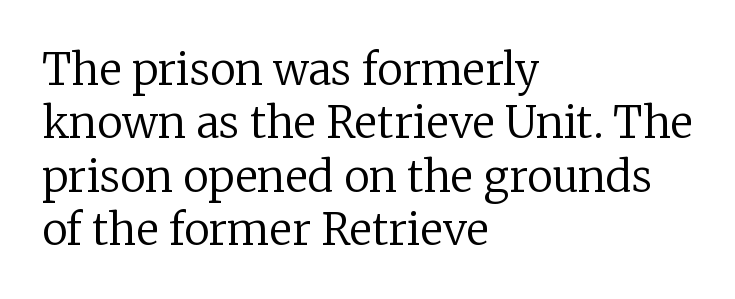
The rendering uses natural spacing where letterforms have individual widths. Vertical strokes here are truly vertical. Unmarked baselines from the first word to the last. Is this a heavy cut? Hardly; it is regular or lighter. Check where the strokes stop: tiny serifs finish them off. Standard letterfit; no display-style spreading of the glyphs.
